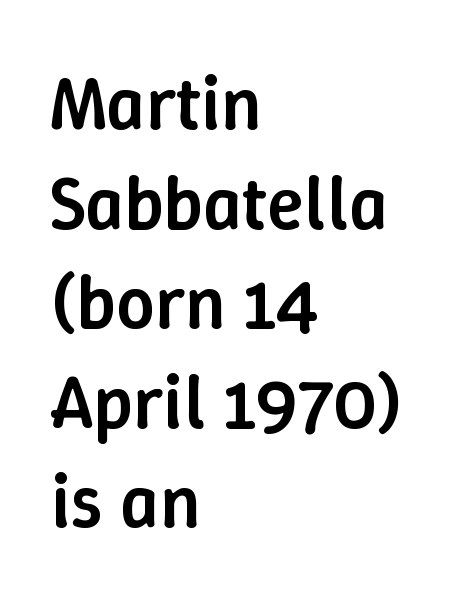
{"italic": "no", "bold": "semi", "weight": "semibold", "width": "normal", "stroke_contrast": "low", "x_height": "medium", "monospaced": "no", "underline": "no", "align": "left", "line_spacing": "normal", "line_spacing_ratio": 1.31, "letter_spacing": "normal", "letter_spacing_em": 0.0, "glyph_px": 76}
